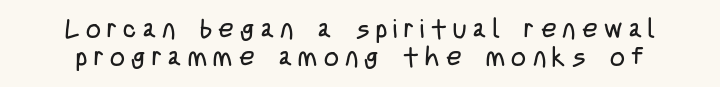
The image shows 26 px text type, upright; set tight line spacing (1.06x), unusually wide letter spacing (+0.25 em), not underlined.
